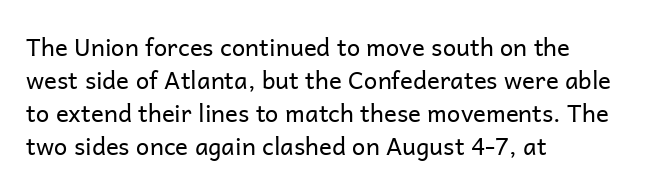
The image shows 24 px text type, upright; set left-aligned, normal line spacing (1.38x), normal letter spacing, not underlined.
